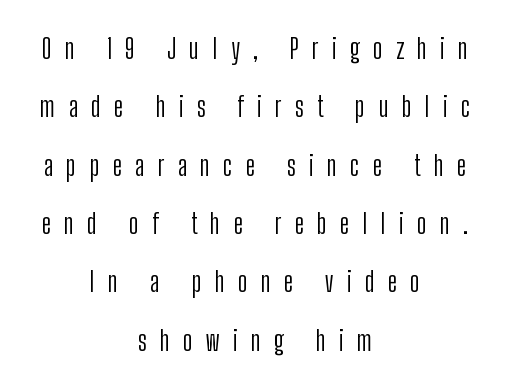
Q: Is the text bold? A: No.
Q: Is the text italic (slanted)? A: No, it is upright.
Q: Is the text underlined? A: No.
Q: How is the paragraph aligned? A: Centered.
Q: Is the spacing between letters normal or unusually wide? A: Unusually wide.
Q: Is the spacing between lines tight, normal or loose? A: Loose.
